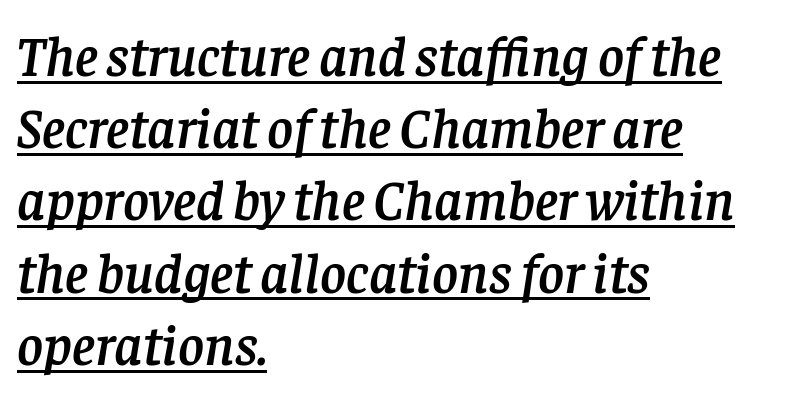
The image shows 56 px serif type, italic (leaning right); set left-aligned, normal line spacing (1.29x), normal letter spacing, underlined; low stroke contrast and a large x-height.
